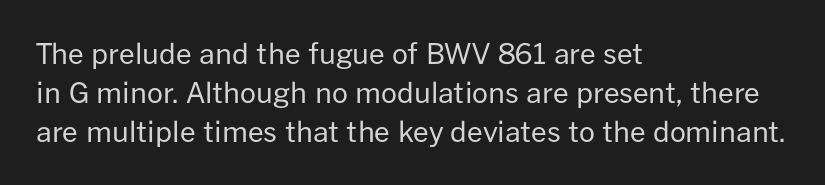
Leftover space on each line is placed entirely after the last word. This rendering leaves character spacing at its baseline value. Quick note: not italic, upright. The specimen omits any rule beneath the text block's lines. The rendering uses a moderate line-height, typical for paragraphs.
